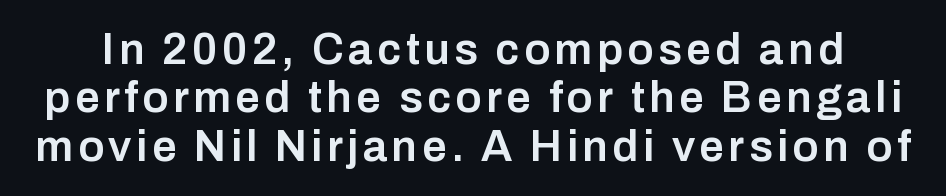
Q: Is the text bold? A: Semi-bold.
Q: Is the text italic (slanted)? A: No, it is upright.
Q: Is the typeface a serif or a sans-serif typeface? A: Sans-serif.
Q: Is the text underlined? A: No.
Q: Is the spacing between lines tight, normal or loose? A: Tight.
Q: Width (condensed, normal, or wide)? A: Normal.
Q: Stroke contrast? A: Low.
Q: x-height? A: Medium.
Q: Monospaced? A: No.
